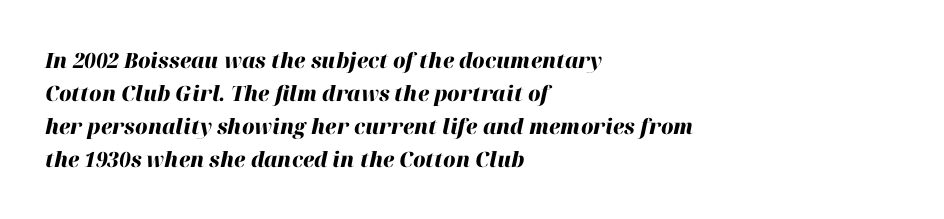
Q: Is the text bold? A: Yes.
Q: Is the text italic (slanted)? A: Yes, it leans right by about 12 degrees.
Q: Is the text underlined? A: No.
Q: How is the paragraph aligned? A: Left-aligned.
Q: Is the spacing between letters normal or unusually wide? A: Normal.
Q: Is the spacing between lines tight, normal or loose? A: Normal.
